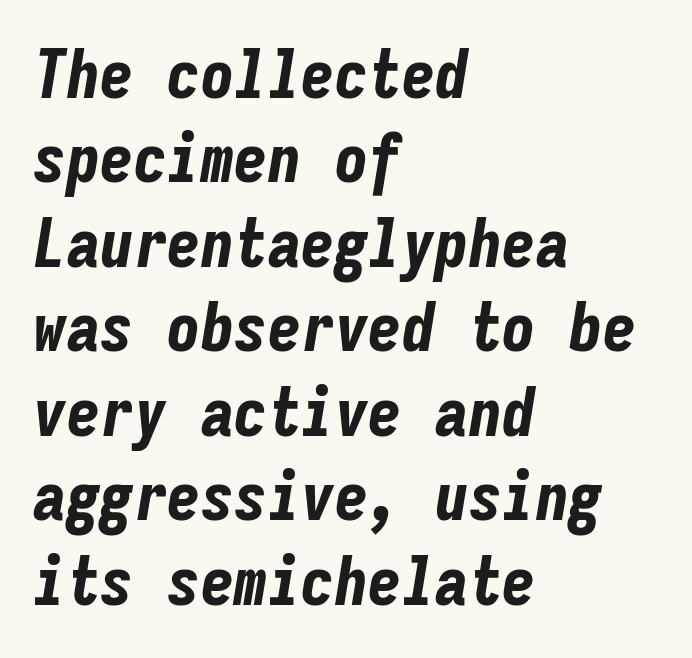
Q: Is the text bold? A: Yes.
Q: Is the text italic (slanted)? A: Yes, it leans right by about 9 degrees.
Q: Is the text underlined? A: No.
Q: How is the paragraph aligned? A: Left-aligned.
Q: Is the spacing between letters normal or unusually wide? A: Normal.
Q: Is the spacing between lines tight, normal or loose? A: Normal.
Q: Width (condensed, normal, or wide)? A: Condensed.
Q: Stroke contrast? A: Low.
Q: x-height? A: Medium.
Q: Monospaced? A: Yes.
